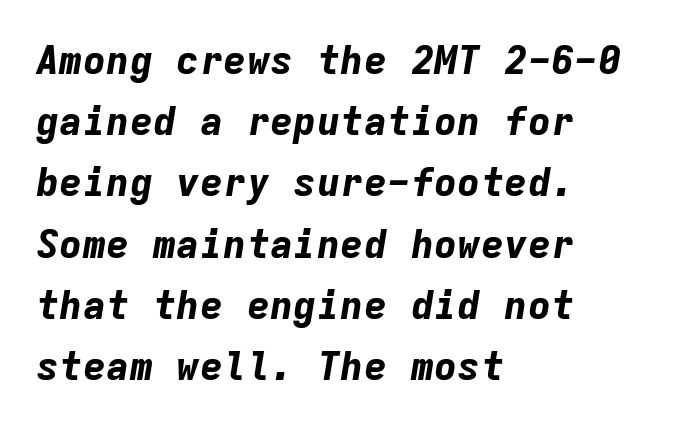
The image shows 39 px bold type, italic (leaning right), monospaced; set left-aligned, normal line spacing (1.57x), normal letter spacing, not underlined; low stroke contrast and a medium x-height.
